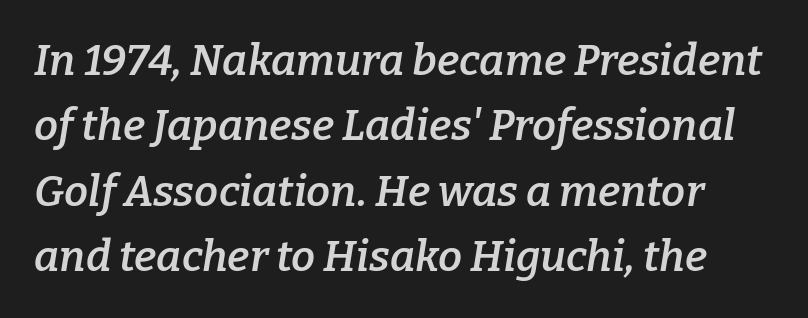
{"serif": "yes", "italic": "yes", "lean": "right", "slant_degrees": 9, "bold": "semi", "weight": "semibold", "width": "normal", "stroke_contrast": "low", "x_height": "medium", "monospaced": "no", "underline": "no", "line_spacing": "normal", "line_spacing_ratio": 1.52, "letter_spacing": "normal", "letter_spacing_em": 0.0, "glyph_px": 43}
